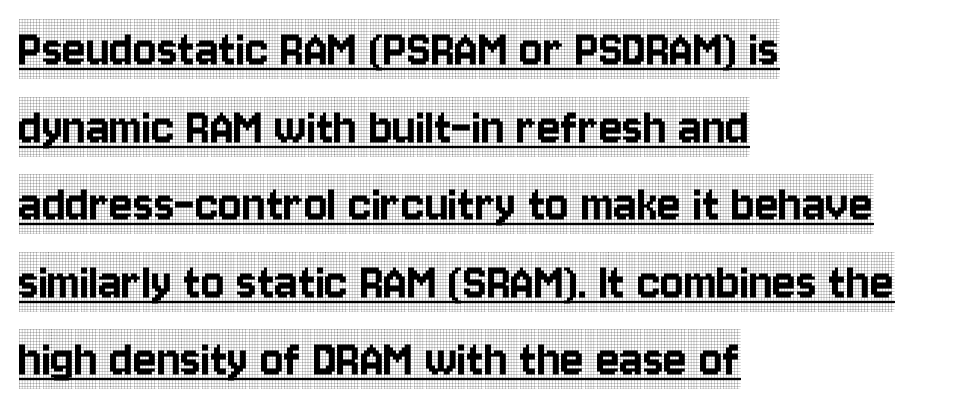
The image shows 55 px condensed serif type, upright; set left-aligned, normal line spacing (1.41x), normal letter spacing, underlined; a large x-height.
